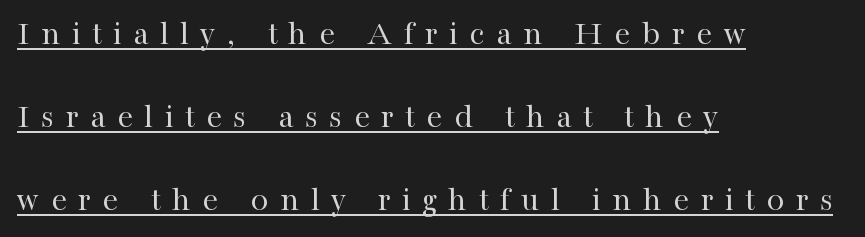
The image shows 36 px regular-weight serif type, upright; set left-aligned, loose line spacing (2.31x), unusually wide letter spacing (+0.32 em), underlined; high stroke contrast and a medium x-height.
